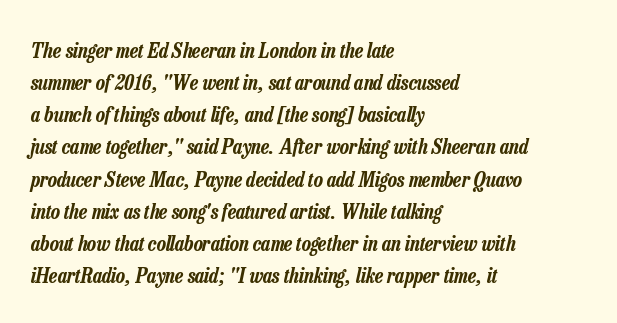
Lines of text with bare space underneath. Is the type slanted? Yes — the strokes lean at a clear angle. Short note: letters normally spaced. Short and long lines alike share a common starting point at left.
